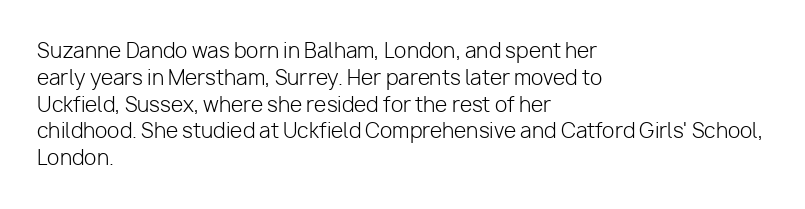
Unlike italic type, these characters show no tilt at all. Honestly, there is no underline to notice here at all. The ragged edge is on the right, which tells us the setting is flush left. Tracking here is standard; glyphs follow each other at the usual distance.
